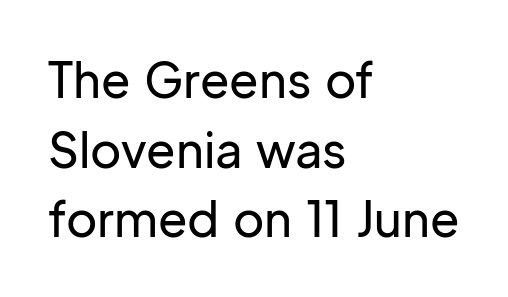
The image shows 48 px sans-serif type, upright; set left-aligned, normal line spacing (1.45x), normal letter spacing, not underlined; low stroke contrast and a medium x-height.
